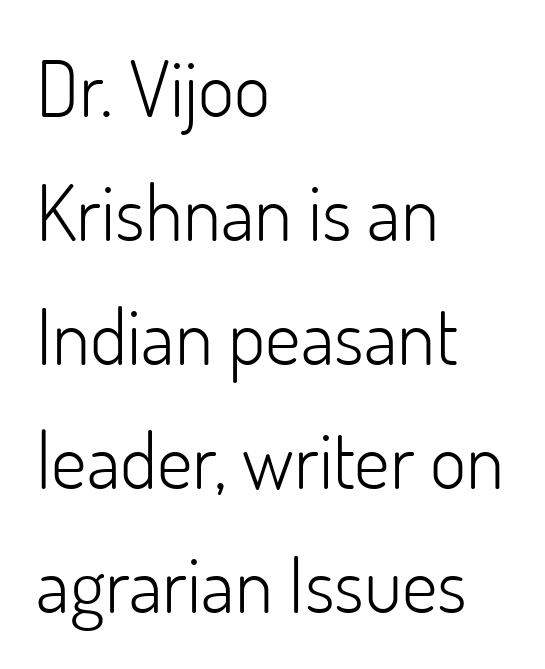
The image shows 78 px light sans-serif type, upright; set left-aligned, normal line spacing (1.59x), normal letter spacing, not underlined; low stroke contrast and a small x-height.
